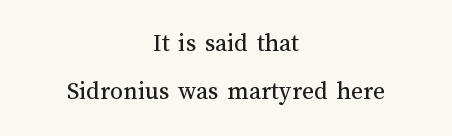
Does the copy run flush right? No — it is centered line by line. The type sits square on the baseline with zero lean. Each row of text sits above clean, open space. The gaps between neighbouring characters are ordinary and unremarkable. Is this a heavy cut? Hardly; it is regular or lighter.
